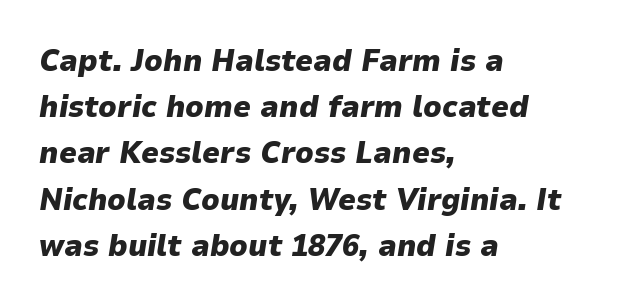
The image shows 31 px heavy type, italic (leaning right); set left-aligned, normal line spacing (1.49x), normal letter spacing, not underlined; low stroke contrast and a medium x-height.
